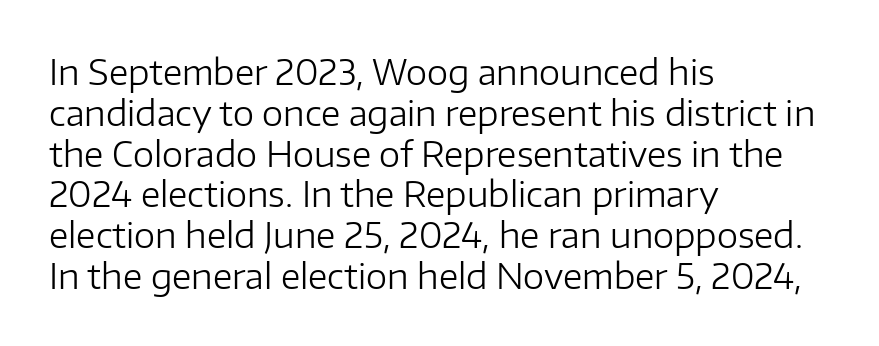
{"serif": "no", "italic": "no", "bold": "no", "weight": "regular", "width": "normal", "stroke_contrast": "low", "x_height": "medium", "monospaced": "no", "underline": "no", "align": "left", "line_spacing_ratio": 1.2, "letter_spacing": "normal", "letter_spacing_em": 0.0, "glyph_px": 34}
